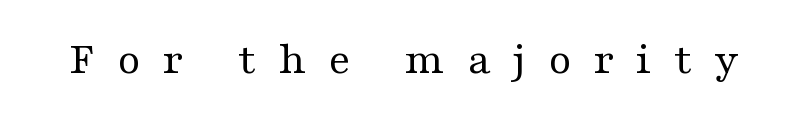
The image shows 47 px regular-weight, wide serif type, upright; set unusually wide letter spacing (+0.47 em), not underlined; medium stroke contrast and a medium x-height.
